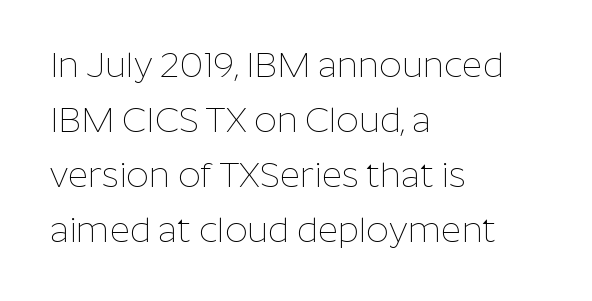
Look at the bottom of the vertical strokes: they stop flat, with no serifs. Standard letterfit; no display-style spreading of the glyphs. These lines are rendered in a variable-pitch font. Vertical stems look standard width or narrower in stroke.
